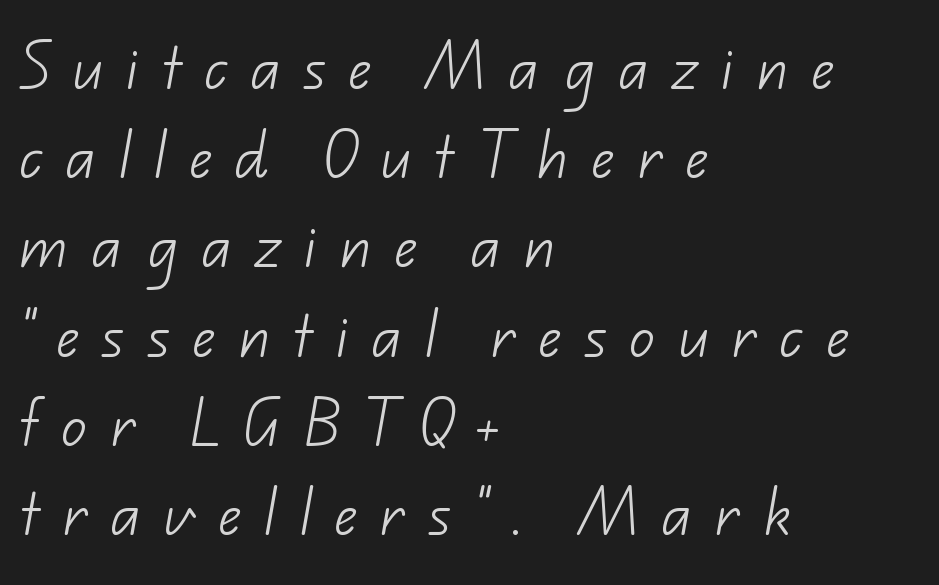
Q: Is the text bold? A: No.
Q: Is the typeface a serif or a sans-serif typeface? A: Sans-serif.
Q: Is the text underlined? A: No.
Q: How is the paragraph aligned? A: Left-aligned.
Q: Is the spacing between letters normal or unusually wide? A: Unusually wide.
Q: Width (condensed, normal, or wide)? A: Normal.
Q: Stroke contrast? A: Low.
Q: x-height? A: Small.
Q: Monospaced? A: No.
